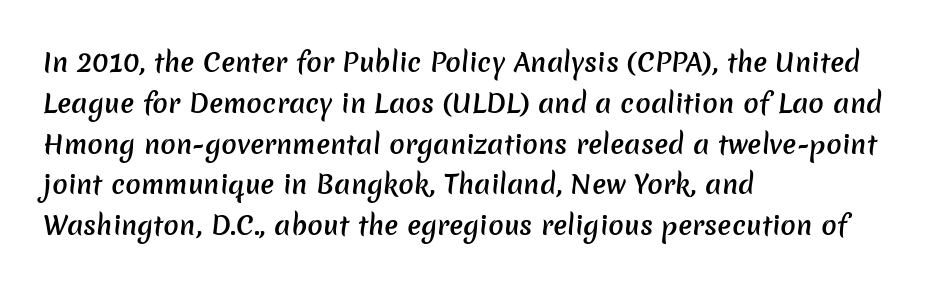
This rendering uses left alignment, leaving the right contour irregular. Stems and bowls a touch heavier than normal — semibold. A normal amount of white space separates one row of letters from the next. Tracking value appears to be zero — textbook default spacing.
